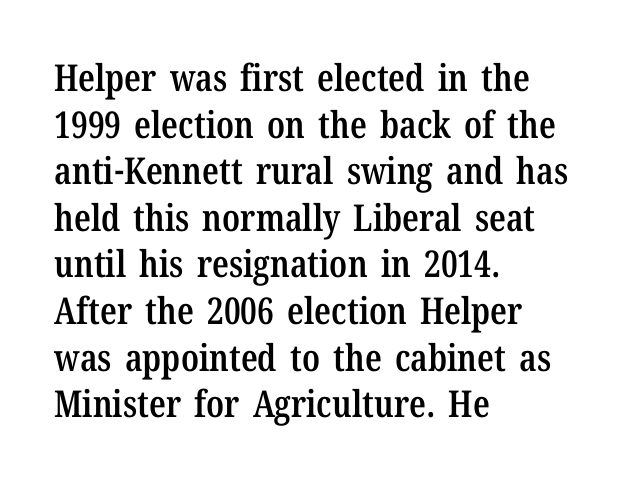
The setting favours the left margin, as ordinary paragraphs usually do. The rendering keeps characters at their native spacing. Vertically, the passage feels balanced, rows spaced as you'd expect. Nope, not italic — everything's standing straight. The string is rendered with underlining switched off.
